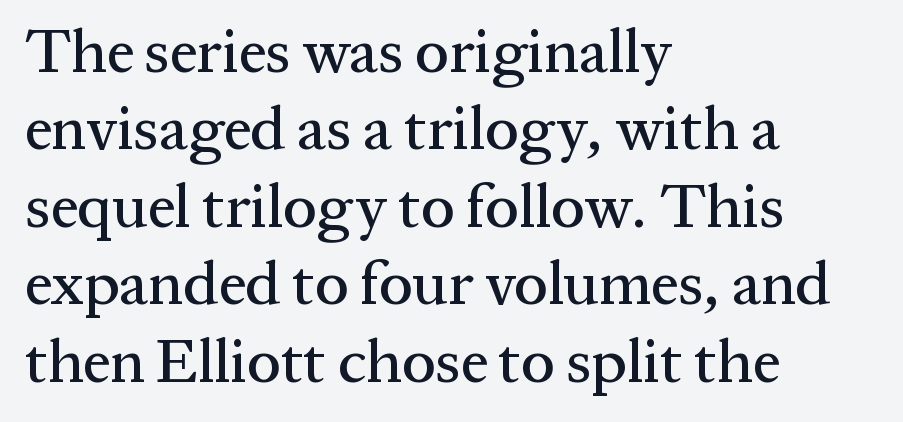
Q: Is the text italic (slanted)? A: No, it is upright.
Q: Is the typeface a serif or a sans-serif typeface? A: Serif.
Q: Is the text underlined? A: No.
Q: How is the paragraph aligned? A: Left-aligned.
Q: Is the spacing between letters normal or unusually wide? A: Normal.
Q: Is the spacing between lines tight, normal or loose? A: Normal.
Q: Width (condensed, normal, or wide)? A: Normal.
Q: Stroke contrast? A: Medium.
Q: x-height? A: Medium.
Q: Monospaced? A: No.
